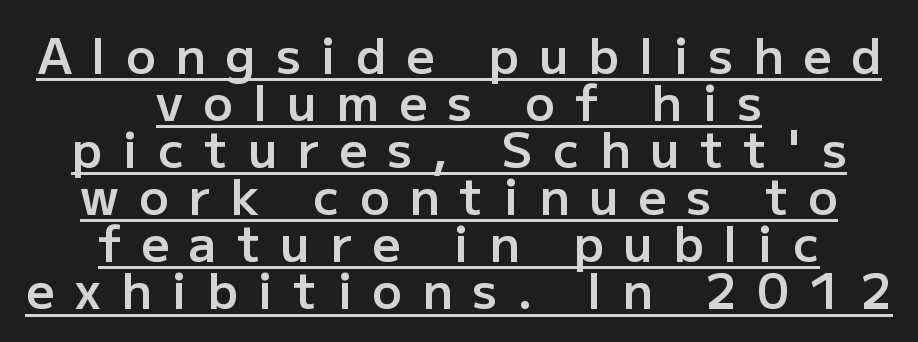
{"serif": "no", "italic": "no", "bold": "semi", "weight": "semibold", "width": "normal", "stroke_contrast": "low", "x_height": "medium", "monospaced": "no", "underline": "yes", "align": "center", "line_spacing": "tight", "line_spacing_ratio": 0.96, "letter_spacing": "wide", "letter_spacing_em": 0.41, "glyph_px": 49}
